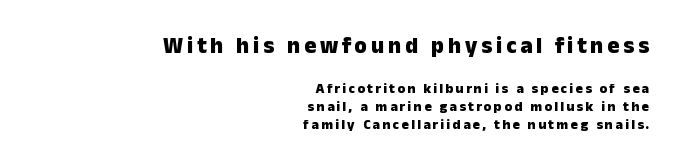
Q: Is the text bold? A: Yes.
Q: Is the text italic (slanted)? A: No, it is upright.
Q: Is the text underlined? A: No.
Q: How is the paragraph aligned? A: Right-aligned.
Q: Is the spacing between lines tight, normal or loose? A: Normal.
Q: Which block of text is set in a larger size, the first (top) or the second (bottom)? A: The first (top) one.
